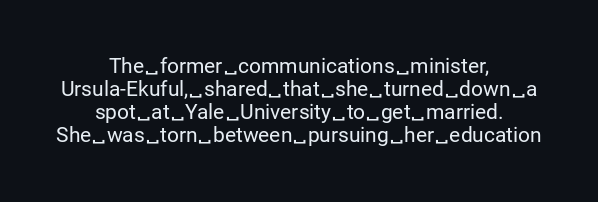
Compared with typical body copy, the letter spacing here is the same. Line starts and ends both wander, symmetrically. The font's upright variant was chosen for this text. This rendering features lettering with no underline.
